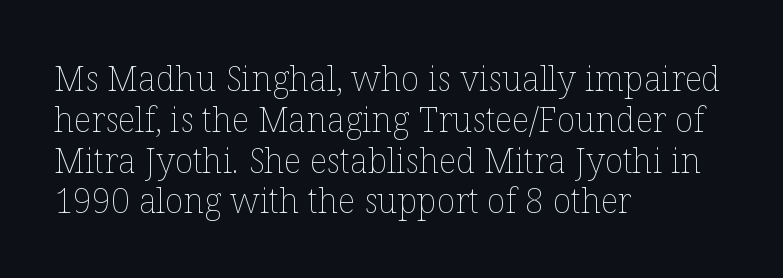
{"italic": "no", "bold": "no", "weight": "thin", "width": "normal", "stroke_contrast": "low", "x_height": "medium", "monospaced": "no", "underline": "no", "align": "left", "line_spacing_ratio": 1.2, "letter_spacing": "normal", "letter_spacing_em": 0.0, "glyph_px": 34}
